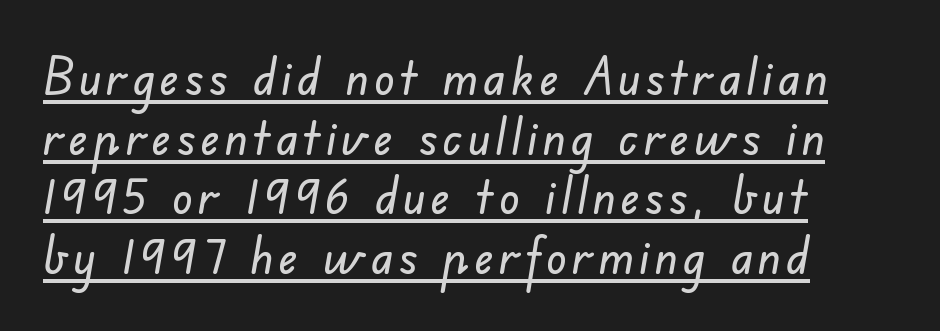
Beneath each row of characters lies a ruled line. Typographically, this falls in the sans-serif category. If you drew a ruler down the left edge, every line would touch it. Do the characters align in a grid? No, the font is proportional.
